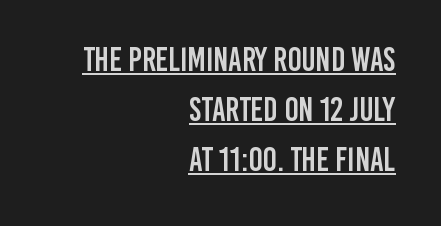
{"serif": "no", "italic": "no", "width": "condensed", "stroke_contrast": "low", "x_height": "large", "monospaced": "no", "underline": "yes", "align": "right", "line_spacing": "normal", "line_spacing_ratio": 1.51, "letter_spacing": "normal", "letter_spacing_em": 0.0, "glyph_px": 33}
